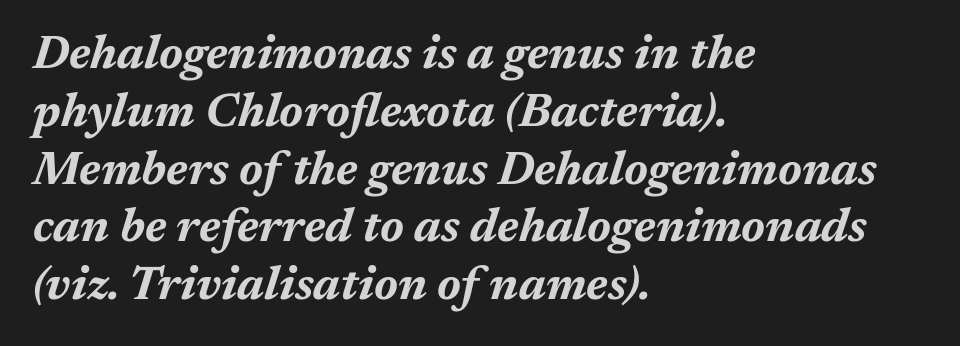
Q: Is the text bold? A: Yes.
Q: Is the text italic (slanted)? A: Yes, it leans right by about 17 degrees.
Q: Is the text underlined? A: No.
Q: How is the paragraph aligned? A: Left-aligned.
Q: Is the spacing between letters normal or unusually wide? A: Normal.
Q: Width (condensed, normal, or wide)? A: Normal.
Q: Stroke contrast? A: Medium.
Q: x-height? A: Medium.
Q: Monospaced? A: No.
